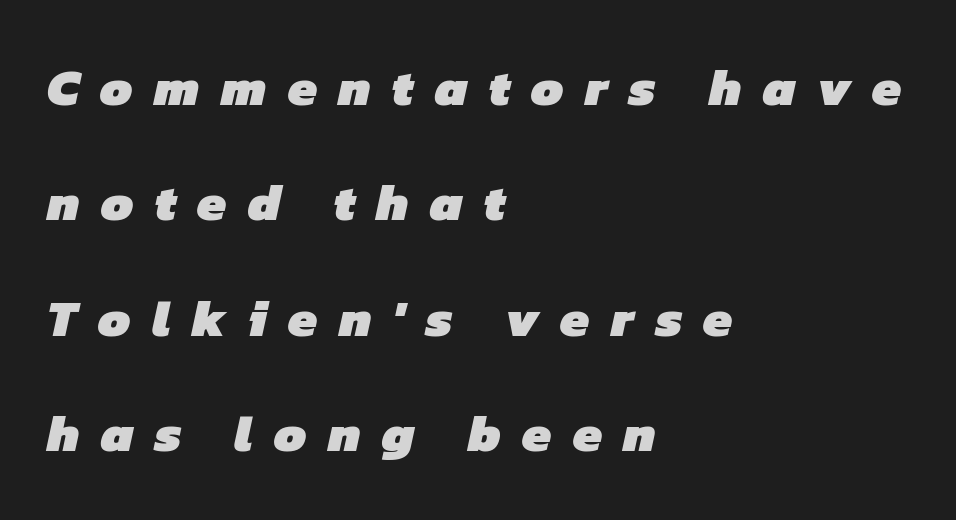
These lines stand farther apart than default settings would place them. Unlike a traditional serif, this face leaves its strokes unadorned. On the weight axis this lands at bold, roughly 700. The space beneath each line is pristine and unruled. Is this a fixed-width face? No — the glyphs have proportional, varying widths. The tracking jumps out immediately: characters are airy and widely separated.
